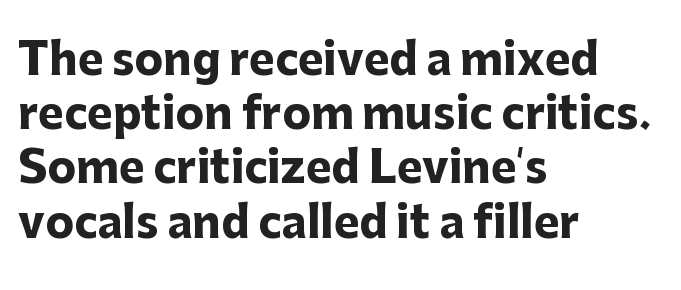
Q: Is the text bold? A: Yes.
Q: Is the text italic (slanted)? A: No, it is upright.
Q: Is the typeface a serif or a sans-serif typeface? A: Sans-serif.
Q: Is the text underlined? A: No.
Q: How is the paragraph aligned? A: Left-aligned.
Q: Is the spacing between letters normal or unusually wide? A: Normal.
Q: Is the spacing between lines tight, normal or loose? A: Normal.
Q: Width (condensed, normal, or wide)? A: Normal.
Q: Stroke contrast? A: Low.
Q: x-height? A: Medium.
Q: Monospaced? A: No.
